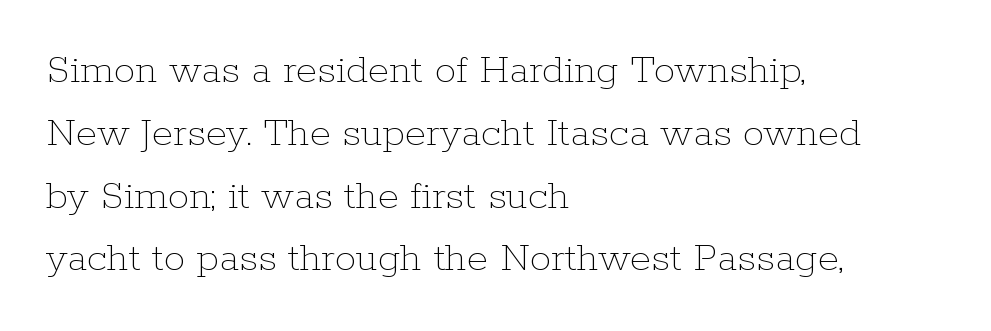
Caption: face not bold, strokes unweighted. If you measured baseline to baseline, you'd find a middling distance. The glyphs are unaccompanied by any horizontal stroke below them. Upright lettering throughout. Casual observation: everything's shoved over to the left.
